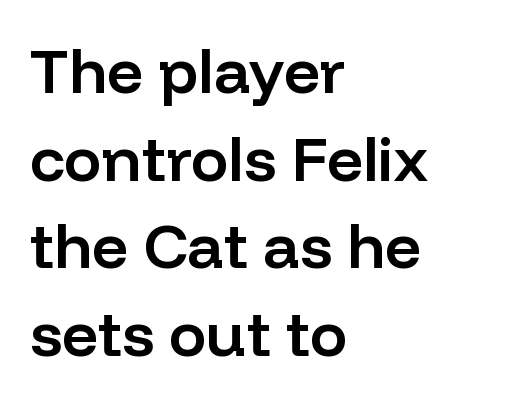
{"serif": "no", "italic": "no", "bold": "semi", "weight": "semibold", "width": "normal", "stroke_contrast": "low", "x_height": "medium", "monospaced": "no", "underline": "no", "align": "left", "line_spacing": "normal", "line_spacing_ratio": 1.39, "letter_spacing": "normal", "letter_spacing_em": 0.0, "glyph_px": 63}
